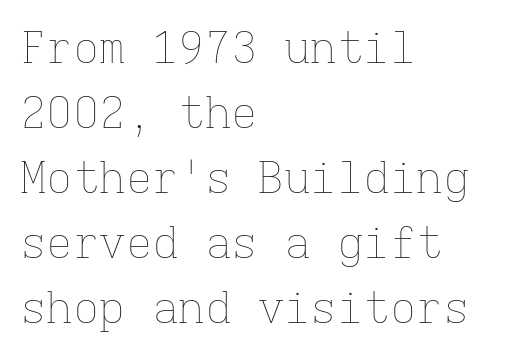
{"italic": "no", "bold": "no", "weight": "thin", "width": "normal", "stroke_contrast": "low", "x_height": "medium", "monospaced": "yes", "underline": "no", "align": "left", "line_spacing": "normal", "line_spacing_ratio": 1.48, "letter_spacing": "normal", "letter_spacing_em": 0.0, "glyph_px": 44}
